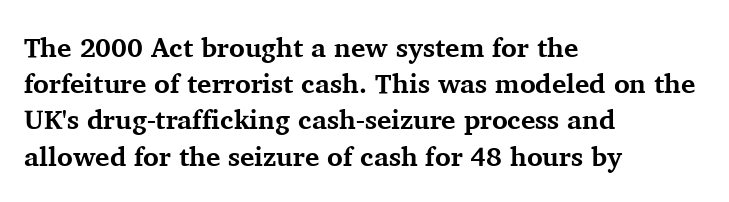
Q: Is the text bold? A: Yes.
Q: Is the text italic (slanted)? A: No, it is upright.
Q: Is the text underlined? A: No.
Q: How is the paragraph aligned? A: Left-aligned.
Q: Is the spacing between letters normal or unusually wide? A: Normal.
Q: Is the spacing between lines tight, normal or loose? A: Normal.
